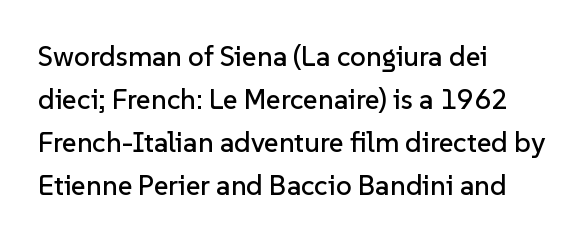
Varying glyph widths throughout — classic text-font behaviour. Only glyphs here, with clear space below each row. The designer went with a sans here, leaving each stem footless. You could call the tracking neutral — neither tight nor loose.
